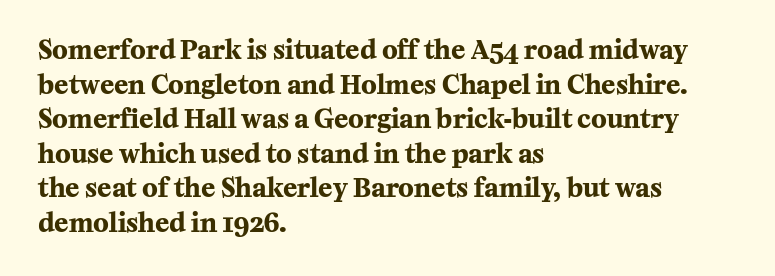
The image shows 26 px bold type, upright; set left-aligned, normal line spacing (1.33x), normal letter spacing, not underlined.
